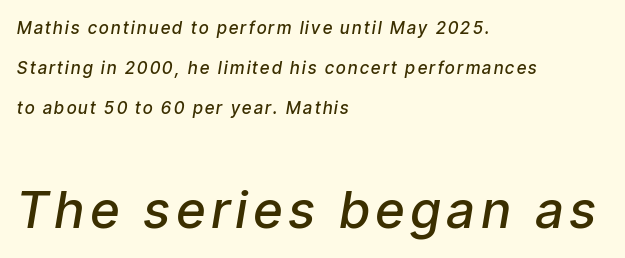
The image shows 51 px semibold, condensed type, italic (leaning right); set left-aligned, loose line spacing (2.35x), not underlined; the second (bottom) block is 3.0x larger; low stroke contrast and a medium x-height.
